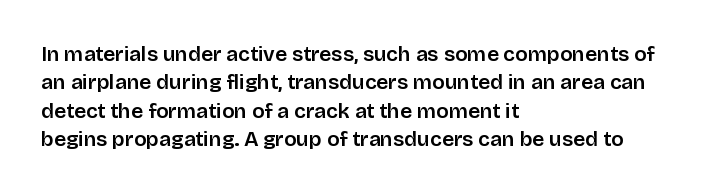
Q: Is the text bold? A: Semi-bold.
Q: Is the text italic (slanted)? A: No, it is upright.
Q: Is the text underlined? A: No.
Q: How is the paragraph aligned? A: Left-aligned.
Q: Is the spacing between letters normal or unusually wide? A: Normal.
Q: Is the spacing between lines tight, normal or loose? A: Normal.
